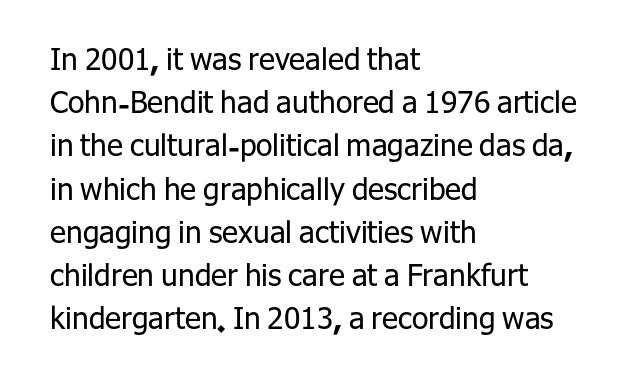
{"serif": "no", "italic": "no", "bold": "no", "weight": "regular", "width": "normal", "stroke_contrast": "low", "x_height": "medium", "monospaced": "no", "underline": "no", "align": "left", "line_spacing": "normal", "line_spacing_ratio": 1.44, "letter_spacing": "normal", "letter_spacing_em": 0.0, "glyph_px": 30}
